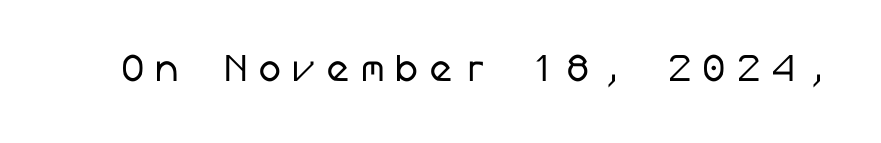
The image shows 39 px regular-weight sans-serif type; set unusually wide letter spacing (+0.21 em), not underlined; low stroke contrast and a medium x-height.
